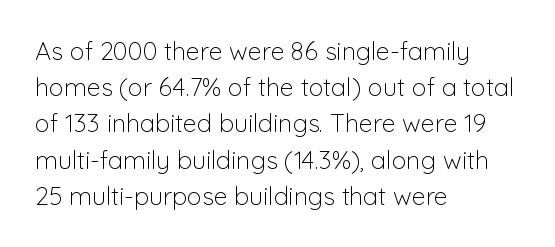
The image shows 25 px text type, upright; set left-aligned, normal line spacing (1.45x), normal letter spacing, not underlined.
